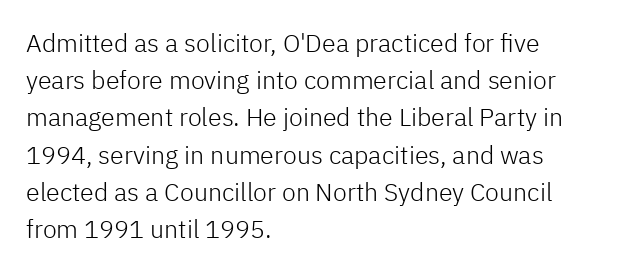
The image shows 25 px text type, upright; set left-aligned, normal line spacing (1.49x), normal letter spacing, not underlined.
